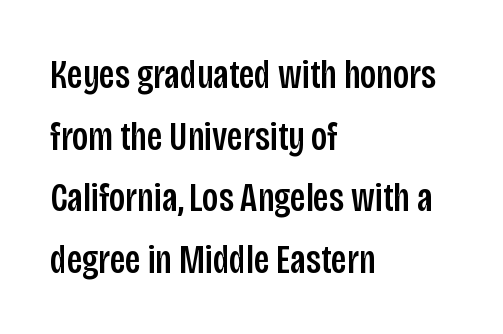
The image shows 40 px condensed sans-serif type, upright; set left-aligned, normal line spacing (1.54x), normal letter spacing, not underlined; low stroke contrast and a large x-height.
